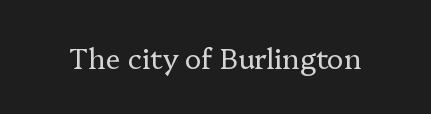
{"serif": "yes", "italic": "no", "bold": "no", "weight": "regular", "width": "normal", "stroke_contrast": "low", "x_height": "medium", "monospaced": "no", "underline": "no", "letter_spacing": "normal", "letter_spacing_em": 0.0, "glyph_px": 28}
